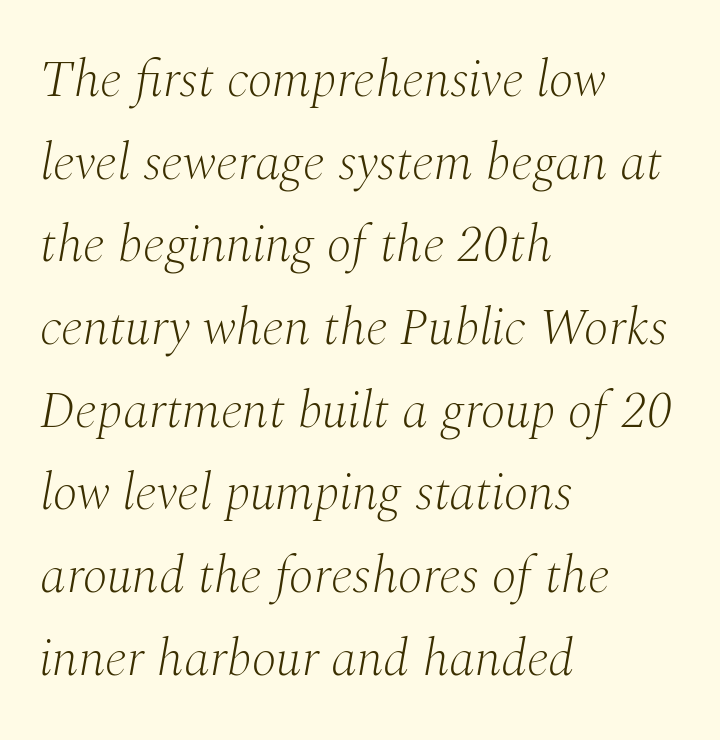
Q: Is the text bold? A: No.
Q: Is the text italic (slanted)? A: Yes, it leans right by about 10 degrees.
Q: Is the typeface a serif or a sans-serif typeface? A: Serif.
Q: Is the text underlined? A: No.
Q: How is the paragraph aligned? A: Left-aligned.
Q: Is the spacing between letters normal or unusually wide? A: Normal.
Q: Is the spacing between lines tight, normal or loose? A: Normal.
Q: Width (condensed, normal, or wide)? A: Normal.
Q: Stroke contrast? A: Medium.
Q: x-height? A: Medium.
Q: Monospaced? A: No.
